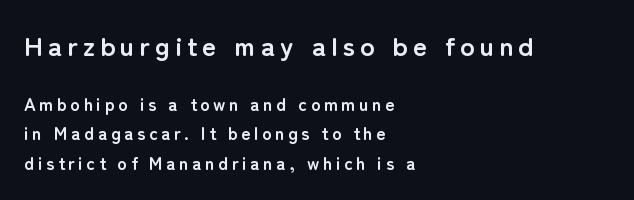
A student would call this left alignment; a typographer would say flush left, rag right. Compared with typical paragraphs, the rows here are spaced about the same. The lettering stays uniformly vertical, giving the passage a roman look. Reading top to bottom, the characters get smaller at the block break. You'd pick this weight for a headline — it's a proper bold.
